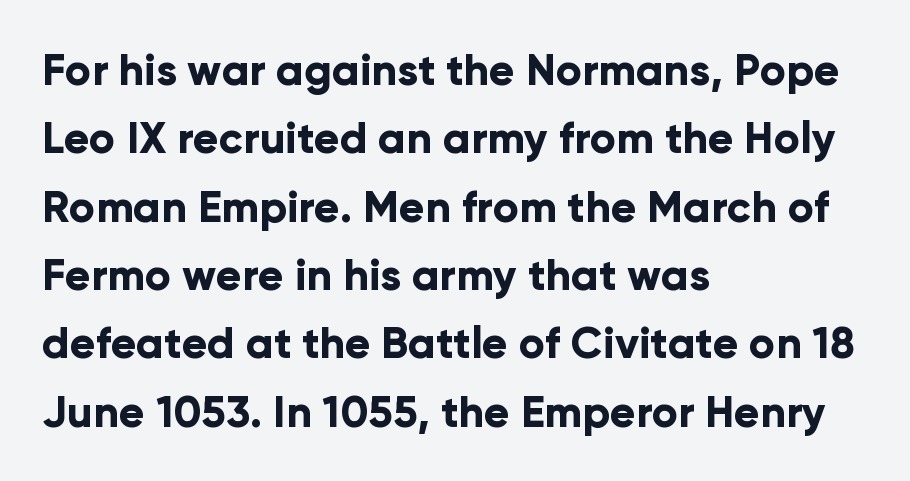
The image shows 43 px bold sans-serif type, upright; set left-aligned, normal line spacing (1.59x), normal letter spacing, not underlined; low stroke contrast and a medium x-height.
